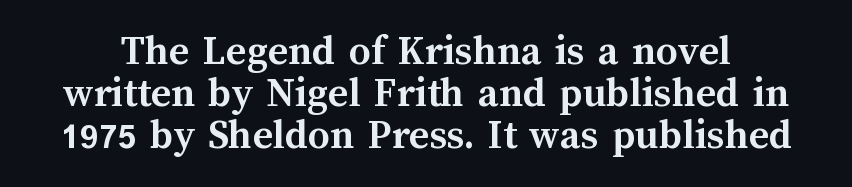
{"italic": "no", "bold": "yes", "weight": "semibold", "width": "normal", "stroke_contrast": "medium", "x_height": "medium", "monospaced": "no", "underline": "no", "line_spacing": "tight", "line_spacing_ratio": 0.98, "letter_spacing": "normal", "letter_spacing_em": 0.0, "glyph_px": 43}
